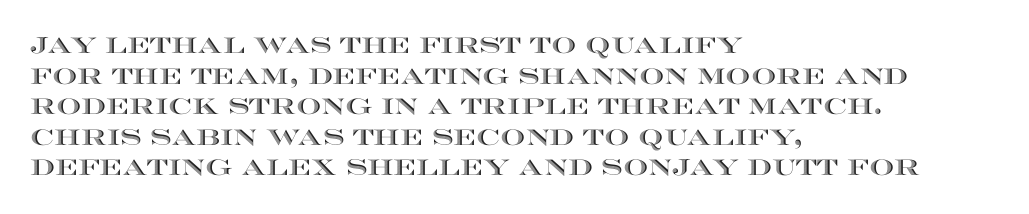
{"italic": "no", "underline": "no", "align": "left", "line_spacing": "normal", "line_spacing_ratio": 1.39, "letter_spacing": "normal", "letter_spacing_em": 0.0, "glyph_px": 22}
